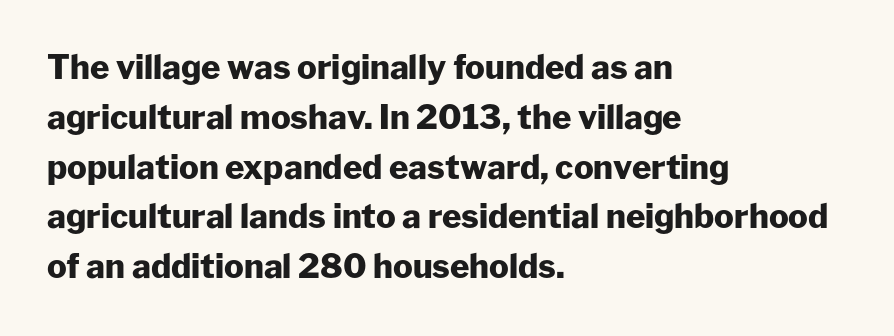
Q: Is the text bold? A: Yes.
Q: Is the text italic (slanted)? A: No, it is upright.
Q: Is the typeface a serif or a sans-serif typeface? A: Sans-serif.
Q: Is the text underlined? A: No.
Q: How is the paragraph aligned? A: Left-aligned.
Q: Is the spacing between letters normal or unusually wide? A: Normal.
Q: Is the spacing between lines tight, normal or loose? A: Normal.
Q: Width (condensed, normal, or wide)? A: Normal.
Q: Stroke contrast? A: Low.
Q: x-height? A: Medium.
Q: Monospaced? A: No.
